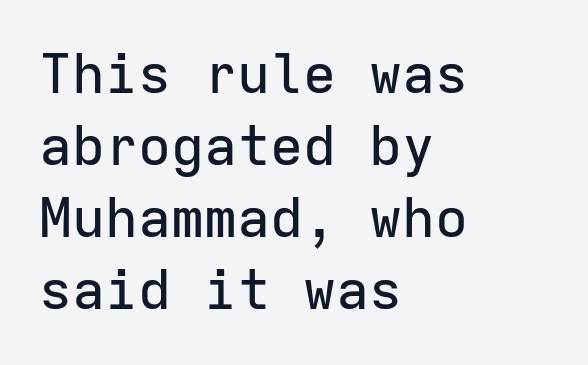
Q: Is the text italic (slanted)? A: No, it is upright.
Q: Is the typeface a serif or a sans-serif typeface? A: Sans-serif.
Q: Is the text underlined? A: No.
Q: How is the paragraph aligned? A: Left-aligned.
Q: Is the spacing between letters normal or unusually wide? A: Normal.
Q: Is the spacing between lines tight, normal or loose? A: Normal.
Q: Width (condensed, normal, or wide)? A: Normal.
Q: Stroke contrast? A: Low.
Q: x-height? A: Medium.
Q: Monospaced? A: Yes.
